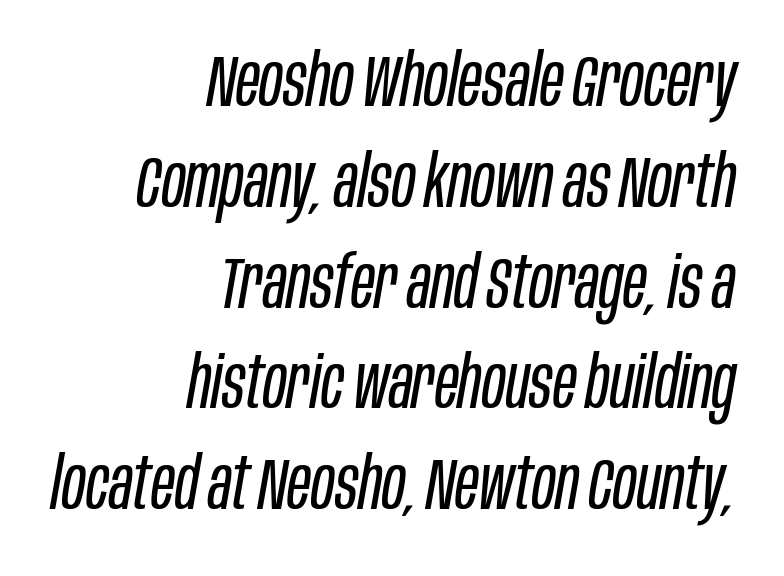
The image shows 72 px regular-weight, condensed type, italic (leaning right); set right-aligned, normal line spacing (1.4x), normal letter spacing, not underlined; low stroke contrast and a large x-height.
